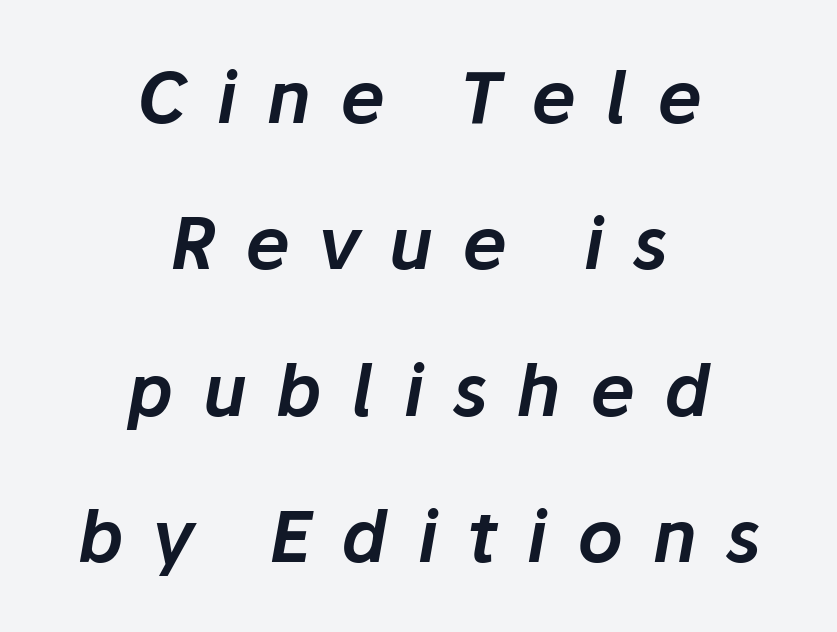
{"italic": "yes", "lean": "right", "slant_degrees": 10, "width": "normal", "stroke_contrast": "low", "x_height": "medium", "monospaced": "no", "underline": "no", "align": "center", "line_spacing": "loose", "line_spacing_ratio": 2.06, "letter_spacing": "wide", "letter_spacing_em": 0.41, "glyph_px": 71}
